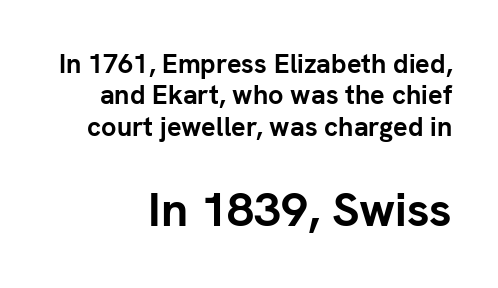
Look at the stroke-to-counter ratio: heavy, a bold. The font family rendered here belongs to the sans-serif group. Lines of text with bare space underneath. In this sample the second text group is rendered at the bigger scale. The typography opts for an upright posture over an oblique one. The letters advance in unequal steps, a hallmark of proportional type.
